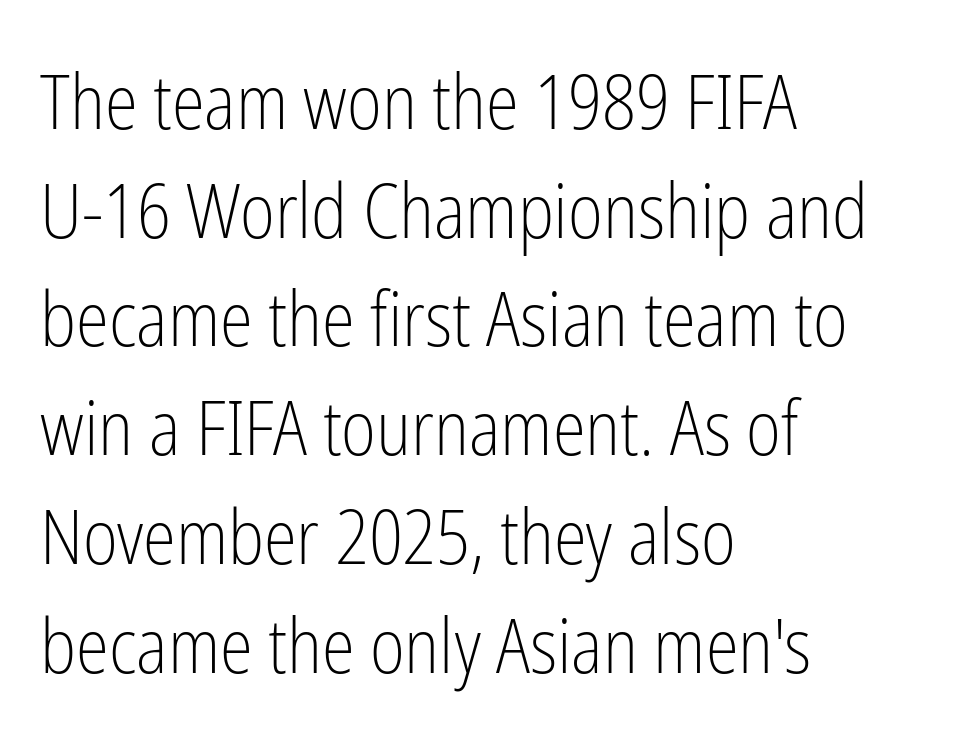
Q: Is the text bold? A: No.
Q: Is the text italic (slanted)? A: No, it is upright.
Q: Is the typeface a serif or a sans-serif typeface? A: Sans-serif.
Q: Is the text underlined? A: No.
Q: How is the paragraph aligned? A: Left-aligned.
Q: Is the spacing between letters normal or unusually wide? A: Normal.
Q: Is the spacing between lines tight, normal or loose? A: Normal.
Q: Width (condensed, normal, or wide)? A: Condensed.
Q: Stroke contrast? A: Low.
Q: x-height? A: Medium.
Q: Monospaced? A: No.
